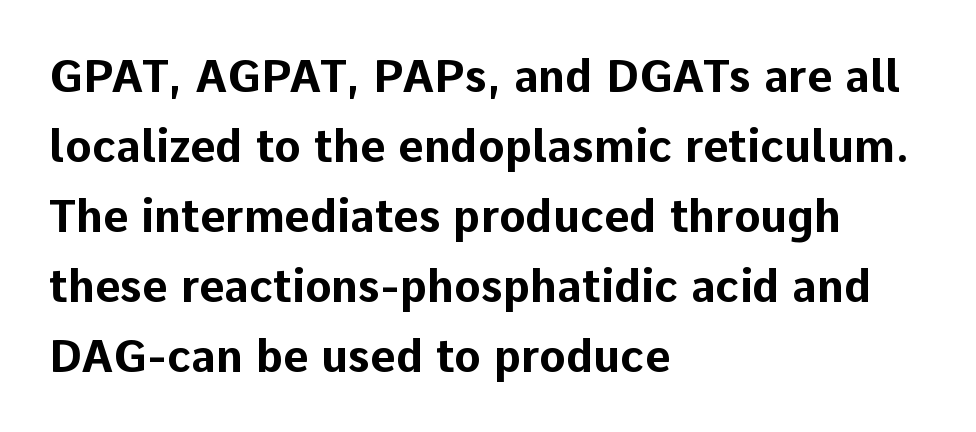
This sample has the flowing, uneven cadence of proportional lettering. These lines are set flush left with a ragged right edge. Students, note that the glyphs here touch the page at normal intervals. Quick note: underline off. These words are printed bold, with thick strokes throughout.
